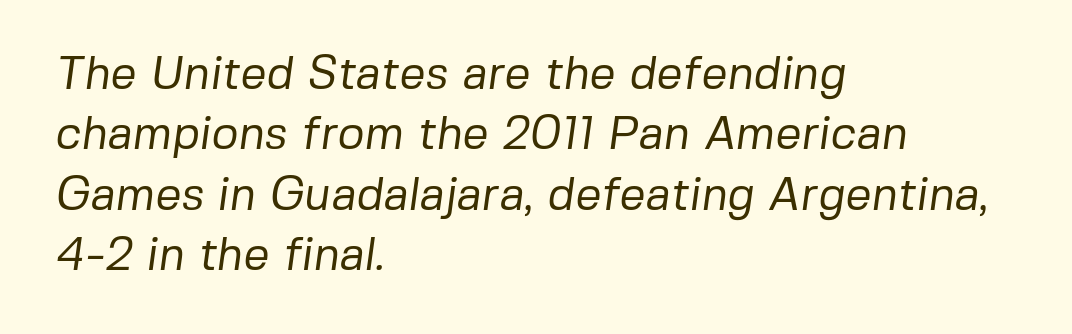
No chunkiness to these letters — they're not bold. A typesetter would call this leading conventional body-copy spacing. Looks like regular typesetting: each glyph gets only the width it needs. Is the block centered? No — it sits flush against the left margin. Compared with typical body copy, the letter spacing here is the same.
